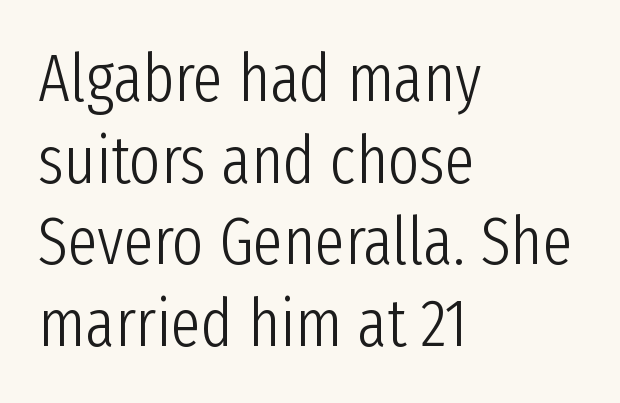
The image shows 67 px light, condensed sans-serif type, upright; set left-aligned, line spacing 1.22x, normal letter spacing, not underlined; low stroke contrast and a medium x-height.
